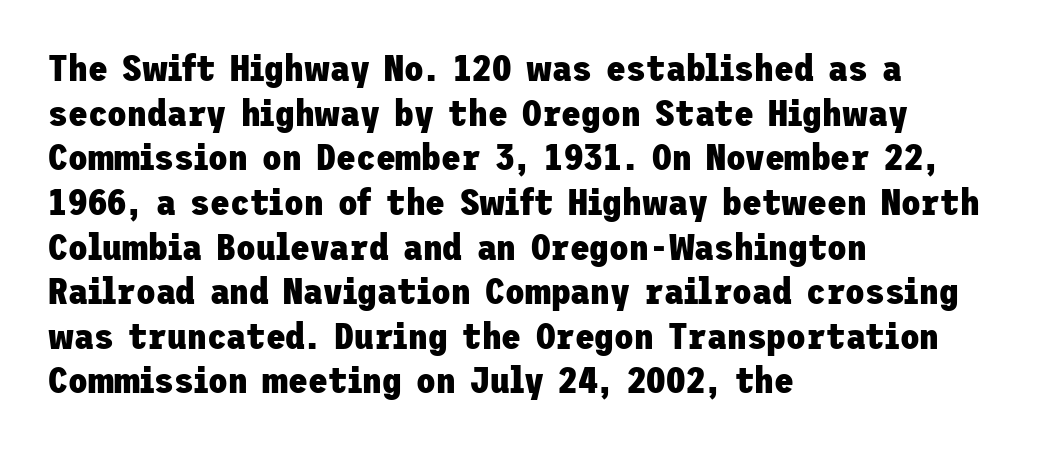
Q: Is the text bold? A: Yes.
Q: Is the text italic (slanted)? A: No, it is upright.
Q: Is the typeface a serif or a sans-serif typeface? A: Sans-serif.
Q: Is the text underlined? A: No.
Q: How is the paragraph aligned? A: Left-aligned.
Q: Is the spacing between letters normal or unusually wide? A: Normal.
Q: Width (condensed, normal, or wide)? A: Normal.
Q: Stroke contrast? A: Low.
Q: x-height? A: Medium.
